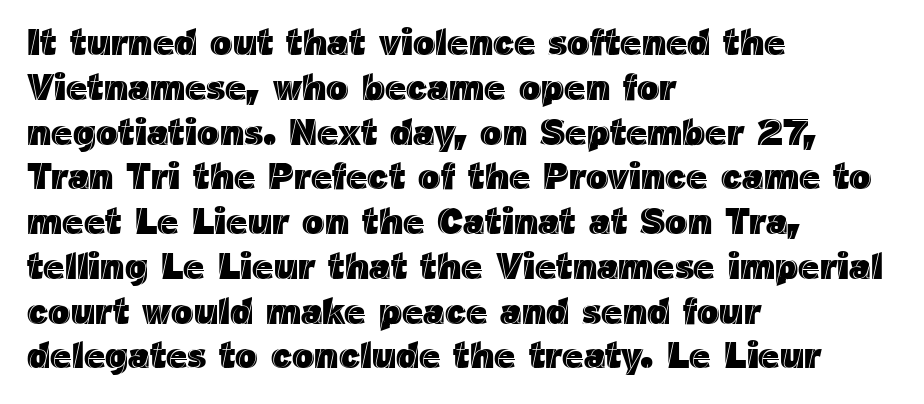
{"italic": "no", "width": "normal", "x_height": "medium", "monospaced": "no", "underline": "no", "align": "left", "line_spacing_ratio": 1.21, "letter_spacing": "normal", "letter_spacing_em": 0.0, "glyph_px": 37}
